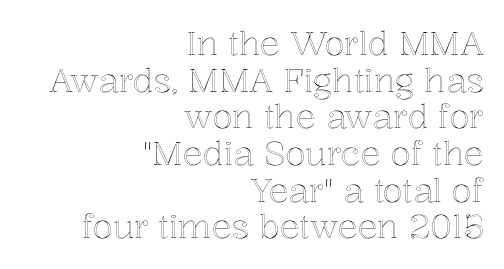
The image shows 33 px text type, upright; set right-aligned, tight line spacing (1.11x), normal letter spacing, not underlined; a medium x-height.
